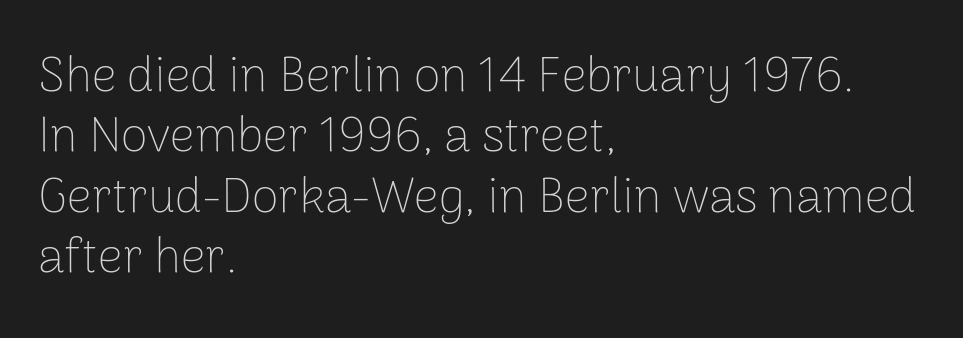
Compared with a centered layout, this one pins lines to the left instead. Honestly, there is no underline to notice here at all. Each letter keeps its own natural width here, so spacing adapts to shape. Observe the ordinary spacing: letters are neighbours, not strangers. A sans-serif font was chosen for this passage. No letter is thick-stroked: the sample isn't bold.
